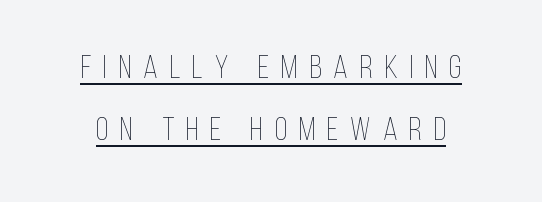
The typography opts for an upright posture over an oblique one. The rendering uses natural spacing where letterforms have individual widths. There is plenty of visible air inserted between adjacent glyphs. Like a heading marked for emphasis, these lines bear an underscore. Think standard paragraph weight, or any step lighter than that.
